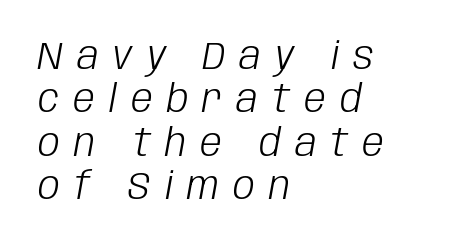
The image shows 39 px light, condensed type, italic (leaning right); set left-aligned, tight line spacing (1.11x), unusually wide letter spacing (+0.36 em), not underlined; low stroke contrast and a large x-height.
